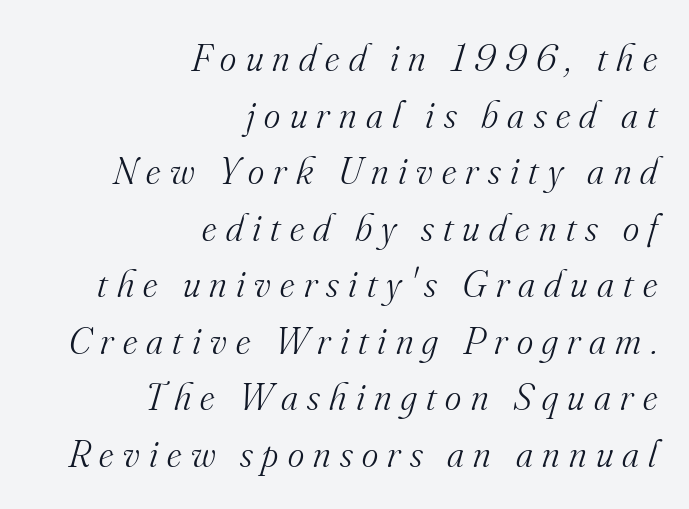
{"serif": "yes", "italic": "yes", "lean": "right", "slant_degrees": 16, "bold": "no", "weight": "light", "width": "normal", "stroke_contrast": "medium", "x_height": "small", "monospaced": "no", "underline": "no", "align": "right", "line_spacing": "normal", "line_spacing_ratio": 1.45, "letter_spacing": "wide", "letter_spacing_em": 0.24, "glyph_px": 39}
